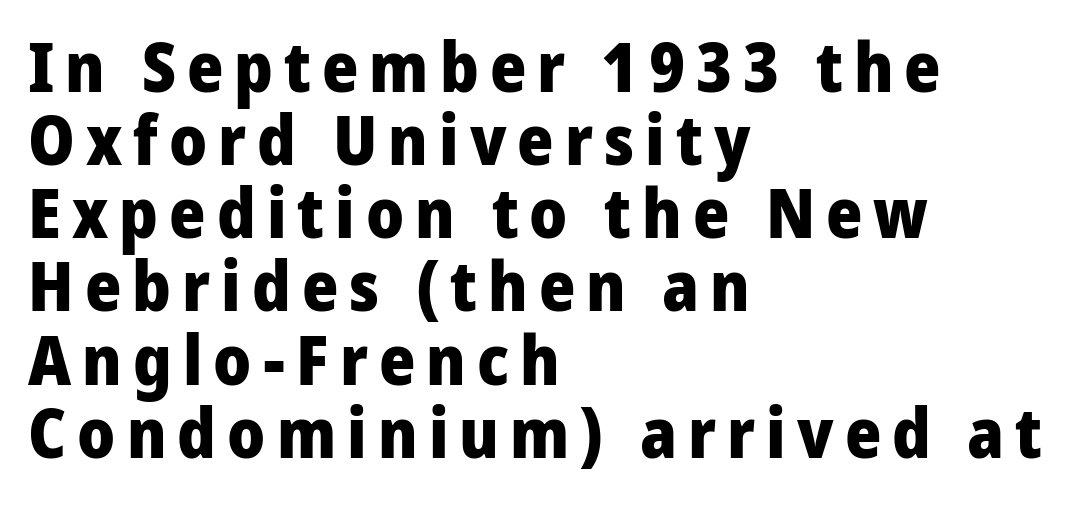
{"serif": "no", "italic": "no", "bold": "yes", "weight": "heavy", "width": "normal", "stroke_contrast": "low", "x_height": "medium", "monospaced": "no", "underline": "no", "align": "left", "line_spacing": "tight", "line_spacing_ratio": 1.06, "glyph_px": 69}
